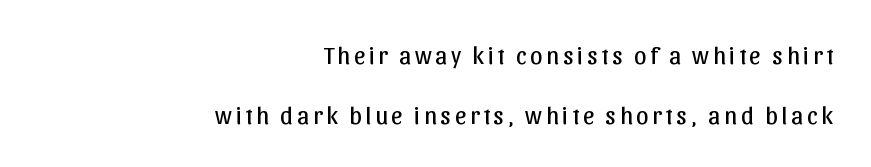
Leading: increased. Reading down the block, your eye finds every line finishing at a fixed right position. The zone under the glyphs is completely vacant. Posture: vertical. No chunkiness to these letters — they're not bold.
